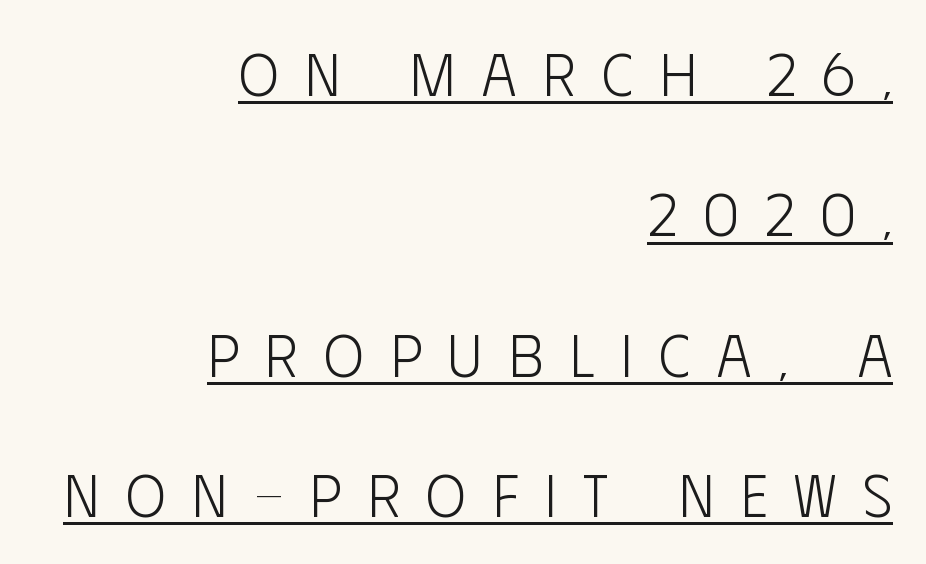
{"serif": "no", "italic": "no", "bold": "no", "weight": "light", "width": "condensed", "stroke_contrast": "low", "x_height": "large", "monospaced": "no", "underline": "yes", "align": "right", "line_spacing": "loose", "line_spacing_ratio": 2.34, "letter_spacing": "wide", "letter_spacing_em": 0.44, "glyph_px": 60}
